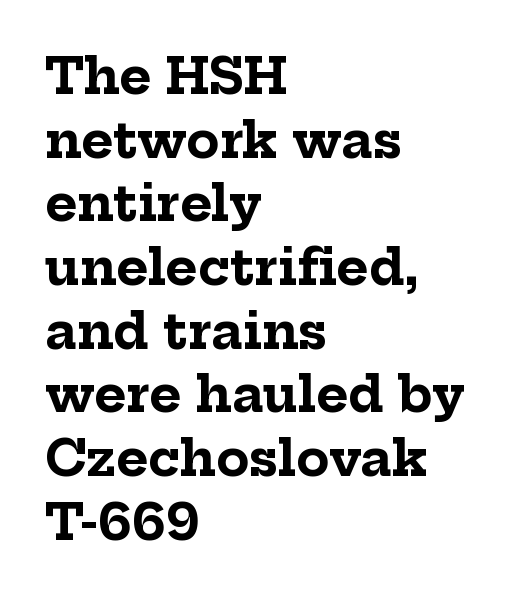
Reading down the column, the eye jumps a familiar distance to each next line. Do the characters align in a grid? No, the font is proportional. These lines keep a tight, regular rhythm from letter to letter. Weight: bold.
